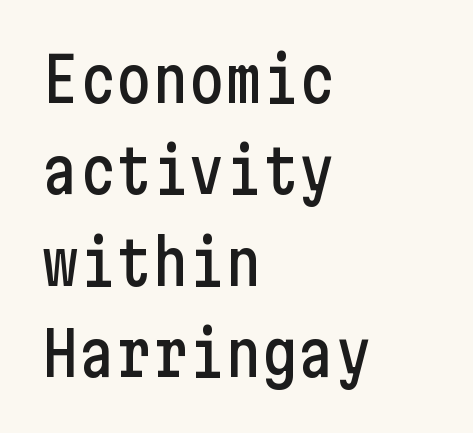
Line beginnings align vertically; line endings do not. Grotesque or geometric, the face here clearly has no serifs. Does the lettering tilt? It doesn't — this is upright. What stands out about the letter spacing? Nothing — it is the standard amount. This sample keeps an unexceptional amount of space between lines.
